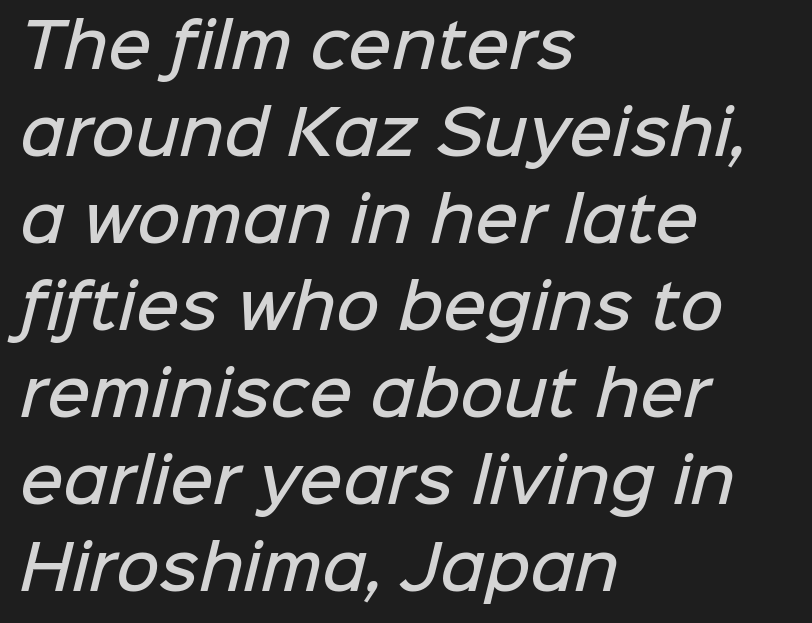
Line spacing here is normal. Think of a printed novel: that variable character pitch is what you see here. Bare-footed words on every line. Typographically, this falls in the sans-serif category. Typographic density is moderately raised because the face is semibold. The passage is arranged the way most books set body copy — flush left.
